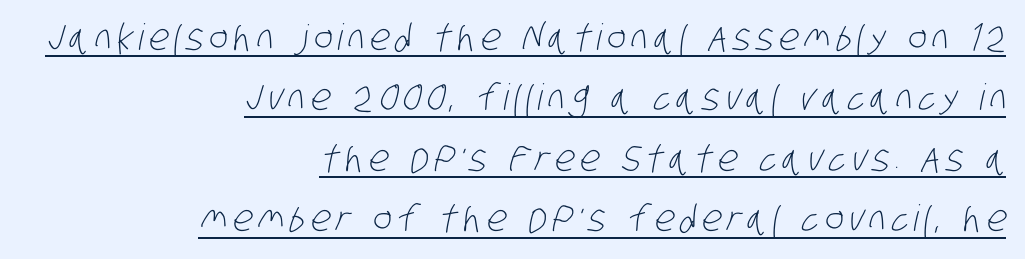
Do the characters align in a grid? No, the font is proportional. Rows of type keep a routine distance in the vertical direction. What kind of face is this? One without serifs — a sans. The lettering is marked with a stroke running underneath it. This reads as an unemphasized weight, regular at the heaviest. Notice how the passage keeps a crisp vertical edge on the right only.
